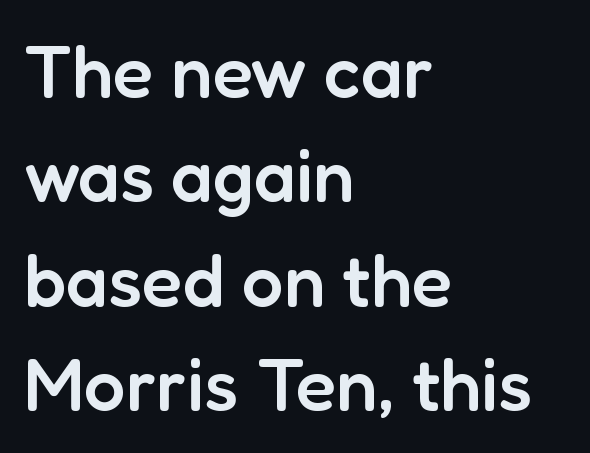
{"serif": "no", "italic": "no", "bold": "semi", "weight": "semibold", "width": "normal", "stroke_contrast": "low", "x_height": "medium", "monospaced": "no", "underline": "no", "align": "left", "line_spacing": "normal", "line_spacing_ratio": 1.41, "letter_spacing": "normal", "letter_spacing_em": 0.0, "glyph_px": 74}
